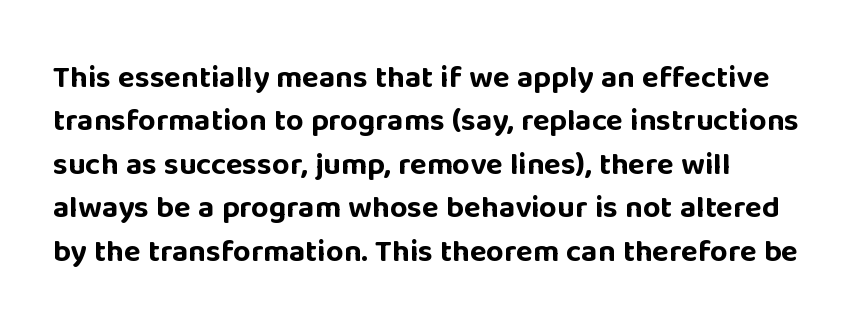
The image shows 31 px bold sans-serif type, upright; set normal line spacing (1.4x), normal letter spacing, not underlined; low stroke contrast and a large x-height.
